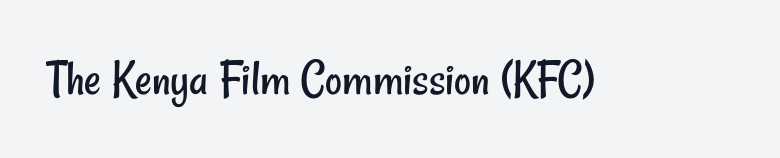
{"serif": "no", "bold": "no", "weight": "regular", "width": "condensed", "stroke_contrast": "low", "x_height": "small", "monospaced": "no", "underline": "no", "letter_spacing": "normal", "letter_spacing_em": 0.0, "glyph_px": 52}
